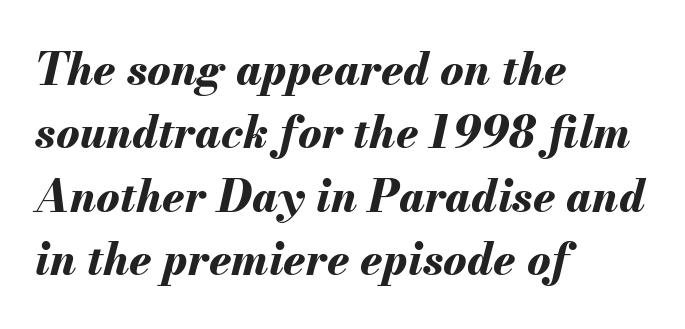
The image shows 44 px bold type, italic (leaning right); set left-aligned, normal line spacing (1.44x), normal letter spacing, not underlined; medium stroke contrast and a small x-height.
